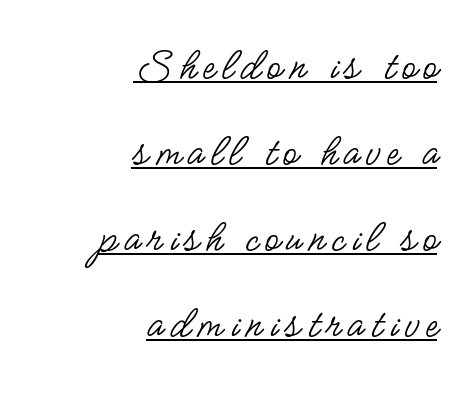
This rendering employs a face without finishing strokes, i.e., a sans-serif. What decoration does the sample have? An underline. The face used here is proportionally spaced, like ordinary book or web type.
